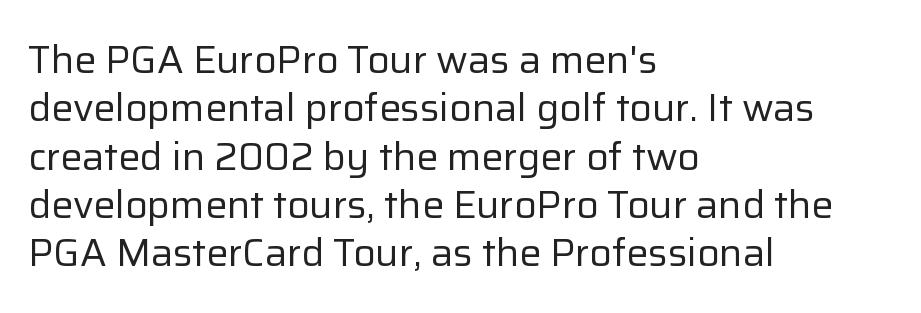
{"serif": "no", "italic": "no", "bold": "no", "weight": "regular", "width": "normal", "stroke_contrast": "low", "x_height": "medium", "monospaced": "no", "underline": "no", "align": "left", "line_spacing_ratio": 1.24, "letter_spacing": "normal", "letter_spacing_em": 0.0, "glyph_px": 39}
